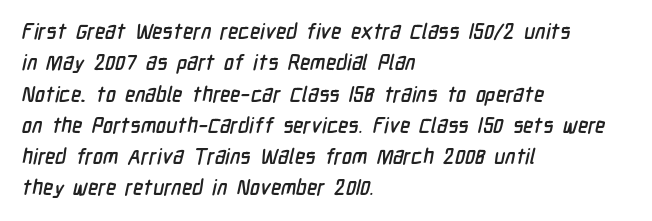
{"underline": "no", "align": "left", "line_spacing": "normal", "line_spacing_ratio": 1.49, "letter_spacing": "normal", "letter_spacing_em": 0.0, "glyph_px": 21}
